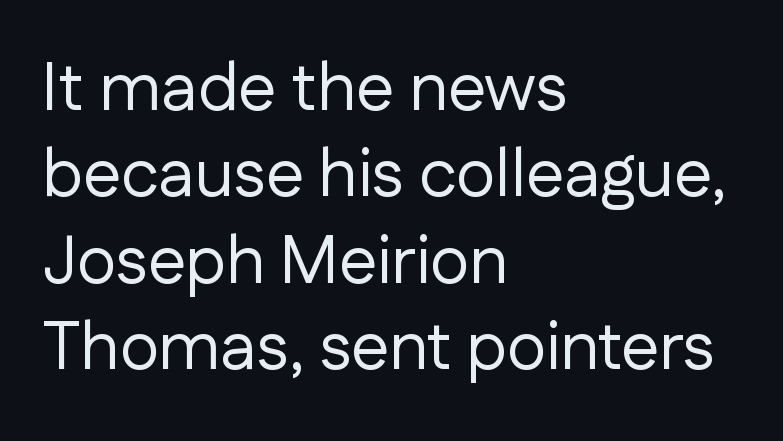
{"serif": "no", "italic": "no", "bold": "no", "weight": "regular", "width": "normal", "stroke_contrast": "low", "x_height": "medium", "monospaced": "no", "underline": "no", "align": "left", "line_spacing": "normal", "line_spacing_ratio": 1.27, "letter_spacing": "normal", "letter_spacing_em": 0.0, "glyph_px": 68}
